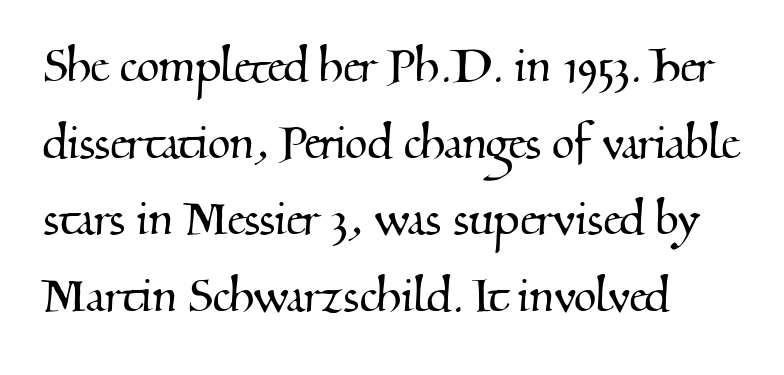
What's the leading like? Ordinary, nothing unusual. Examine the stroke ends and you'll spot serifs. Tracking here is standard; glyphs follow each other at the usual distance. Proportional: the letters do not fall into vertical columns. Beneath every word, the page is bare.
